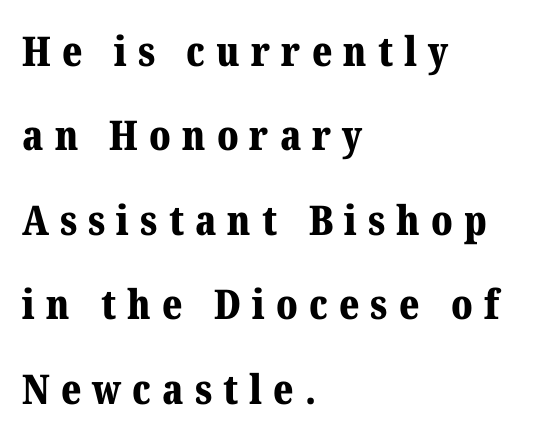
{"serif": "yes", "italic": "no", "bold": "yes", "weight": "bold", "width": "normal", "stroke_contrast": "medium", "x_height": "medium", "monospaced": "no", "underline": "no", "align": "left", "line_spacing": "loose", "line_spacing_ratio": 2.06, "letter_spacing": "wide", "letter_spacing_em": 0.27, "glyph_px": 41}
